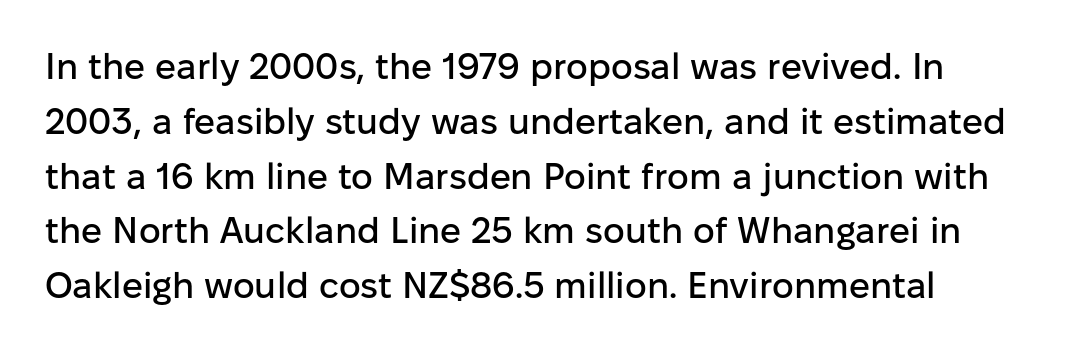
Q: Is the text italic (slanted)? A: No, it is upright.
Q: Is the typeface a serif or a sans-serif typeface? A: Sans-serif.
Q: Is the text underlined? A: No.
Q: Is the spacing between letters normal or unusually wide? A: Normal.
Q: Is the spacing between lines tight, normal or loose? A: Normal.
Q: Width (condensed, normal, or wide)? A: Normal.
Q: Stroke contrast? A: Low.
Q: x-height? A: Medium.
Q: Monospaced? A: No.
